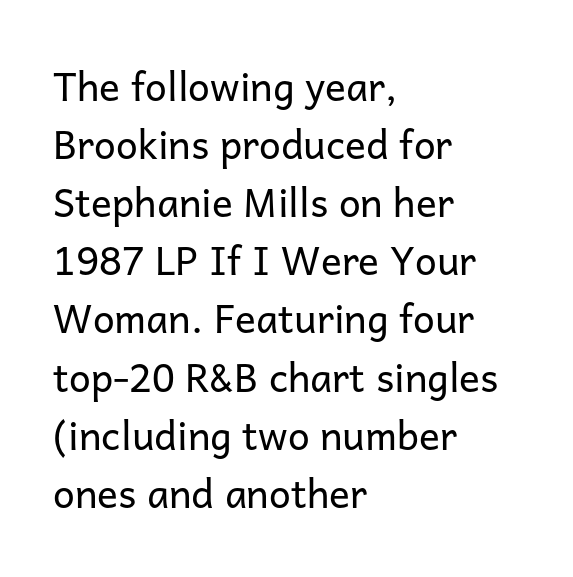
The image shows 39 px regular-weight sans-serif type, upright; set left-aligned, normal line spacing (1.49x), normal letter spacing, not underlined; low stroke contrast and a medium x-height.
